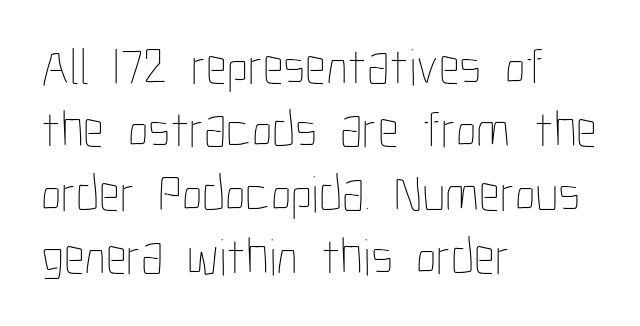
{"italic": "no", "bold": "no", "weight": "thin", "width": "condensed", "stroke_contrast": "low", "x_height": "medium", "monospaced": "no", "underline": "no", "align": "left", "line_spacing_ratio": 1.22, "letter_spacing": "normal", "letter_spacing_em": 0.0, "glyph_px": 52}
